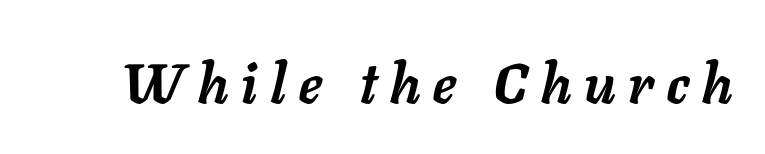
Q: Is the text bold? A: Yes.
Q: Is the text italic (slanted)? A: Yes, it leans right by about 11 degrees.
Q: Is the text underlined? A: No.
Q: Is the spacing between letters normal or unusually wide? A: Unusually wide.
Q: Width (condensed, normal, or wide)? A: Normal.
Q: Stroke contrast? A: Low.
Q: x-height? A: Medium.
Q: Monospaced? A: No.
